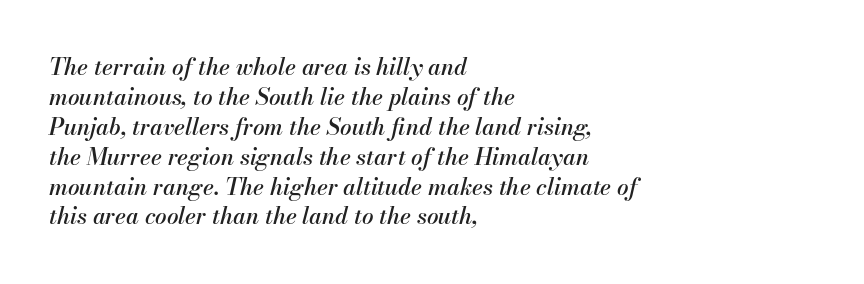
Q: Is the text italic (slanted)? A: Yes, it leans right by about 13 degrees.
Q: Is the text underlined? A: No.
Q: How is the paragraph aligned? A: Left-aligned.
Q: Is the spacing between letters normal or unusually wide? A: Normal.
Q: Is the spacing between lines tight, normal or loose? A: Normal.
